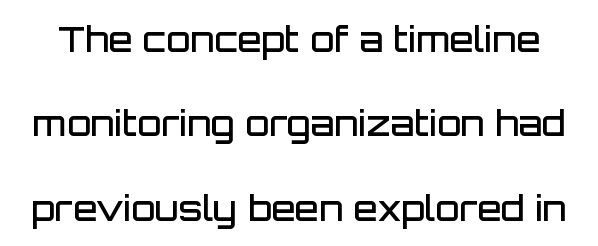
Weight check: semibold — heavier than regular, not quite bold. Inter-character spacing is left at the font's built-in metrics. The specimen reads as upright at a glance. Unmarked baselines from the first word to the last. Are there feet on the stems? There aren't — it's a sans. Is this a fixed-width face? No — the glyphs have proportional, varying widths.
